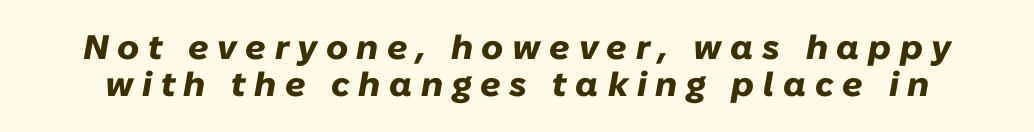
Character widths vary here, with narrow letters taking less room than wide ones. Chunky letters — that's bold for sure. The letters are slanted; this is an italic face. Students, note that the glyphs here are deliberately spaced far apart. Honestly, there is no underline to notice here at all.
